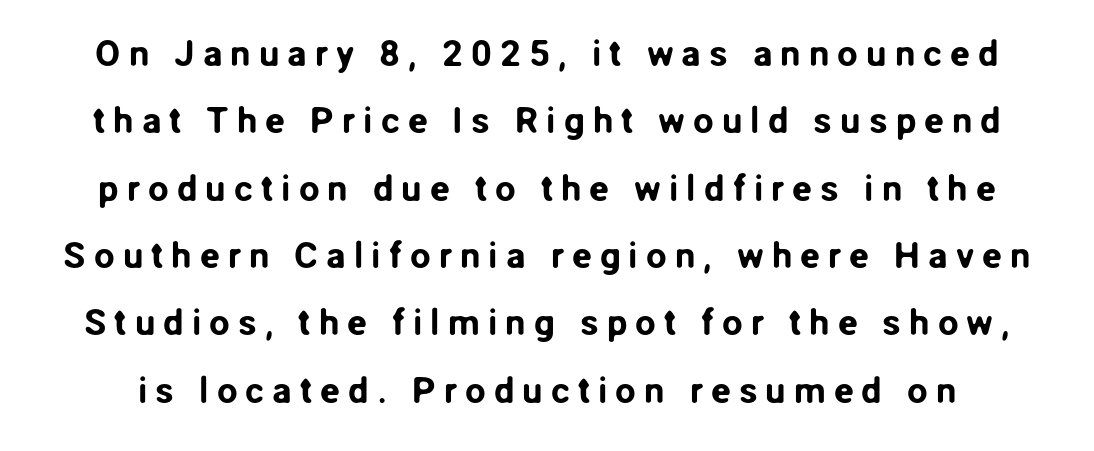
The horizontal fit of the characters is loose and conspicuously gappy. It's the straight-up-and-down kind of type. No feet cap the strokes, marking this as sans-serif type. Is this a fixed-width face? No — the glyphs have proportional, varying widths. Has an underline been added? It has not.
